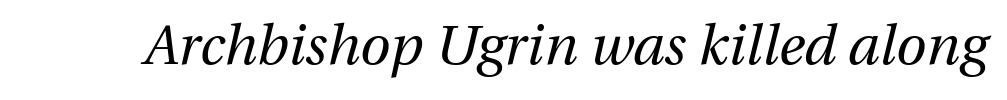
The image shows 55 px regular-weight type, italic (leaning right); set normal letter spacing, not underlined; medium stroke contrast and a medium x-height.
